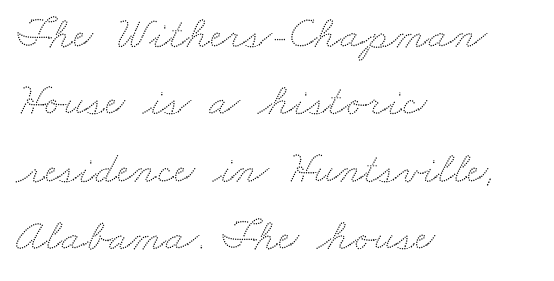
Baseline-to-baseline distance is the conventional proportion of letter height. The words here are not underlined. Compared with typical body copy, the letter spacing here is the same. Line starts are locked; line ends wander. Character widths vary here, with narrow letters taking less room than wide ones.
